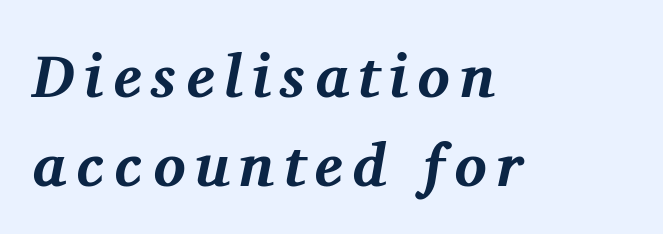
The characters display serif detailing at their extremities. A dark, heavy texture on the line: the type is bold. The lettering tilts uniformly, giving the passage an italic look. This sample has the flowing, uneven cadence of proportional lettering.
